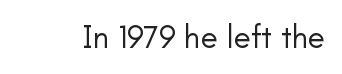
Q: Is the text bold? A: No.
Q: Is the text italic (slanted)? A: No, it is upright.
Q: Is the typeface a serif or a sans-serif typeface? A: Sans-serif.
Q: Is the text underlined? A: No.
Q: Is the spacing between letters normal or unusually wide? A: Normal.
Q: Width (condensed, normal, or wide)? A: Normal.
Q: Stroke contrast? A: Low.
Q: x-height? A: Small.
Q: Monospaced? A: No.
